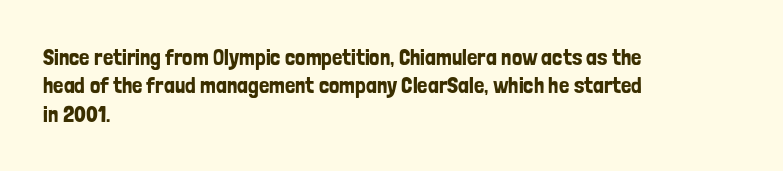
Q: Is the text italic (slanted)? A: No, it is upright.
Q: Is the text underlined? A: No.
Q: How is the paragraph aligned? A: Left-aligned.
Q: Is the spacing between letters normal or unusually wide? A: Normal.
